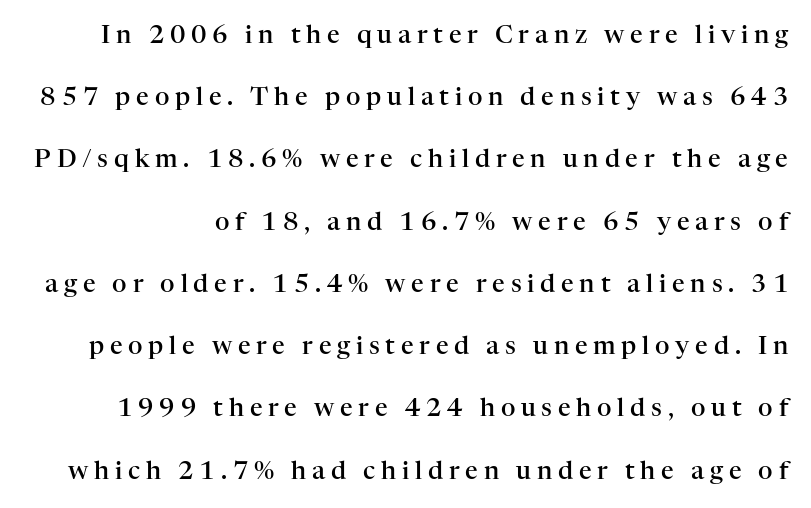
The glyphs have the mass of a demibold cut, below bold. Bare-footed words on every line. Reading down the column, the eye jumps a long way to each next line. Words appear elongated and porous because spacing is wide. Do the letters lean? They stand straight.
